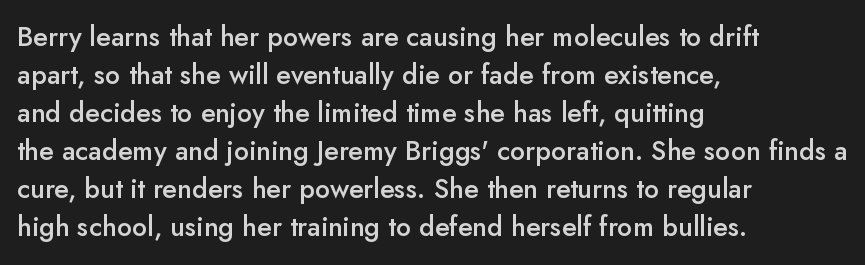
The image shows 27 px text type, upright; set left-aligned, normal line spacing (1.41x), normal letter spacing, not underlined.
